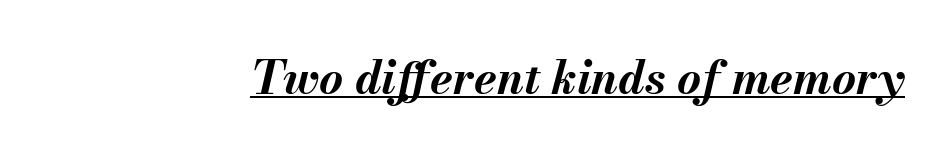
The image shows 46 px bold type, italic (leaning right); set normal letter spacing, underlined; medium stroke contrast and a small x-height.
